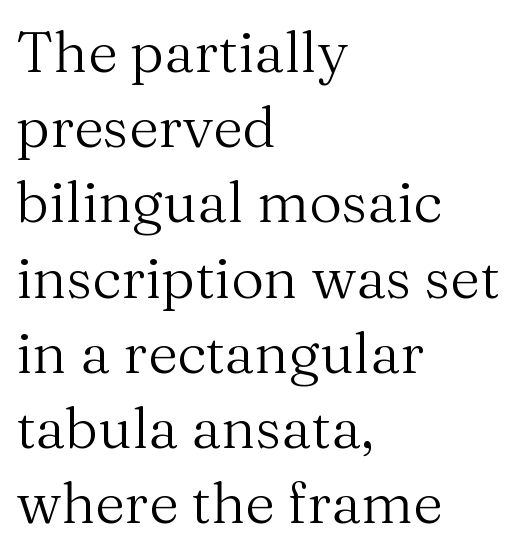
Q: Is the text bold? A: No.
Q: Is the text italic (slanted)? A: No, it is upright.
Q: Is the typeface a serif or a sans-serif typeface? A: Serif.
Q: Is the text underlined? A: No.
Q: How is the paragraph aligned? A: Left-aligned.
Q: Is the spacing between letters normal or unusually wide? A: Normal.
Q: Is the spacing between lines tight, normal or loose? A: Normal.
Q: Width (condensed, normal, or wide)? A: Normal.
Q: Stroke contrast? A: Medium.
Q: x-height? A: Medium.
Q: Monospaced? A: No.
